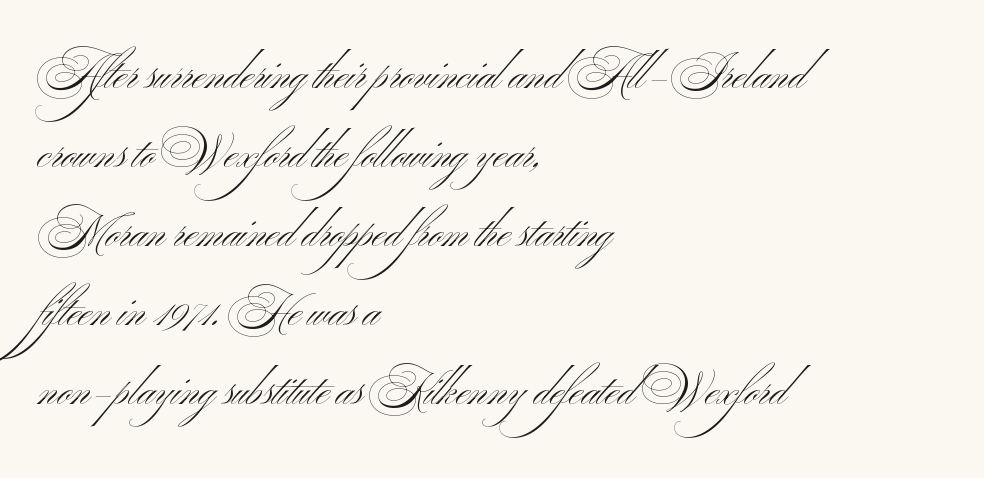
Q: Is the text bold? A: No.
Q: Is the text italic (slanted)? A: Yes.
Q: Is the typeface a serif or a sans-serif typeface? A: Sans-serif.
Q: Is the text underlined? A: No.
Q: How is the paragraph aligned? A: Left-aligned.
Q: Is the spacing between letters normal or unusually wide? A: Normal.
Q: Width (condensed, normal, or wide)? A: Wide.
Q: Stroke contrast? A: Medium.
Q: x-height? A: Small.
Q: Monospaced? A: No.
